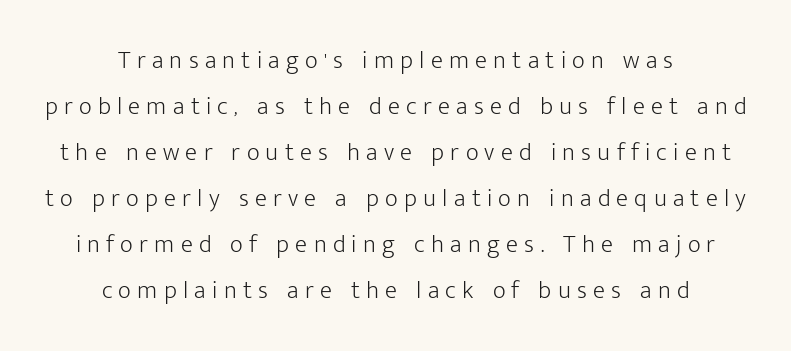
{"italic": "no", "bold": "no", "underline": "no", "align": "center", "line_spacing_ratio": 1.84, "letter_spacing": "wide", "letter_spacing_em": 0.25, "glyph_px": 25}
